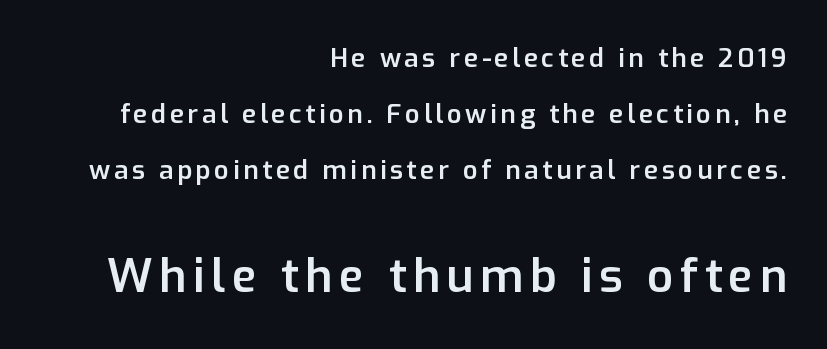
{"serif": "no", "italic": "no", "bold": "semi", "weight": "semibold", "width": "normal", "stroke_contrast": "low", "x_height": "medium", "monospaced": "no", "underline": "no", "align": "right", "line_spacing": "loose", "line_spacing_ratio": 2.16, "larger_block": "second", "size_ratio": 1.77, "glyph_px": 46}
